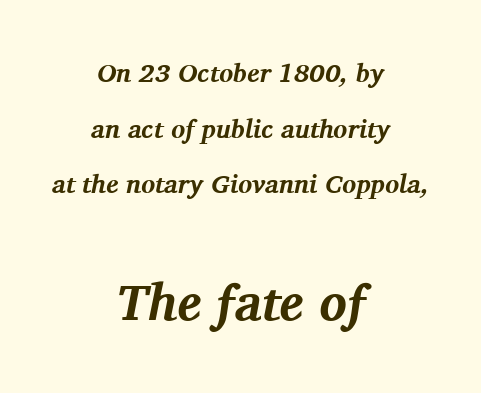
Q: Is the text bold? A: Yes.
Q: Is the text italic (slanted)? A: Yes, it leans right by about 11 degrees.
Q: Is the typeface a serif or a sans-serif typeface? A: Serif.
Q: Is the text underlined? A: No.
Q: How is the paragraph aligned? A: Centered.
Q: Is the spacing between letters normal or unusually wide? A: Normal.
Q: Is the spacing between lines tight, normal or loose? A: Loose.
Q: Which block of text is set in a larger size, the first (top) or the second (bottom)? A: The second (bottom) one.
Q: Width (condensed, normal, or wide)? A: Normal.
Q: Stroke contrast? A: Medium.
Q: x-height? A: Medium.
Q: Monospaced? A: No.
